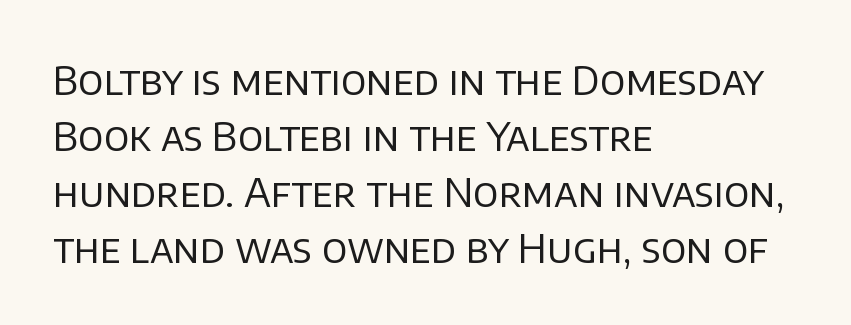
Line spacing here is normal. The font family rendered here belongs to the sans-serif group. There is no visible air inserted between adjacent glyphs. The lettering holds an erect, upright posture throughout.
